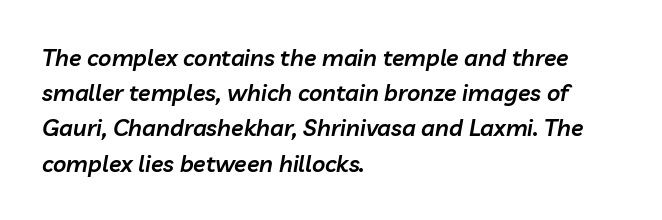
{"italic": "yes", "lean": "right", "slant_degrees": 10, "bold": "semi", "underline": "no", "align": "left", "line_spacing": "normal", "line_spacing_ratio": 1.53, "letter_spacing": "normal", "letter_spacing_em": 0.0, "glyph_px": 23}
